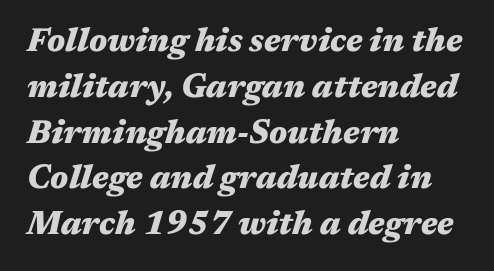
Q: Is the text bold? A: Yes.
Q: Is the text italic (slanted)? A: Yes, it leans right by about 17 degrees.
Q: Is the text underlined? A: No.
Q: How is the paragraph aligned? A: Left-aligned.
Q: Is the spacing between letters normal or unusually wide? A: Normal.
Q: Is the spacing between lines tight, normal or loose? A: Normal.
Q: Width (condensed, normal, or wide)? A: Wide.
Q: Stroke contrast? A: Medium.
Q: x-height? A: Medium.
Q: Monospaced? A: No.
